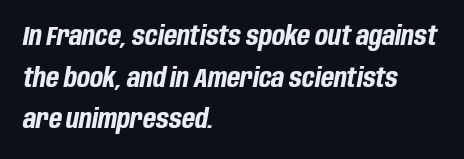
If you drew a line through each stem, it would be angled. The leading is moderate, giving the passage an even texture. The space directly below the letters is spotless. The passage shown has conventional tracking throughout. Is the block centered? No — it sits flush against the left margin. Stroke thickness is high; the sample reads as a true bold.
